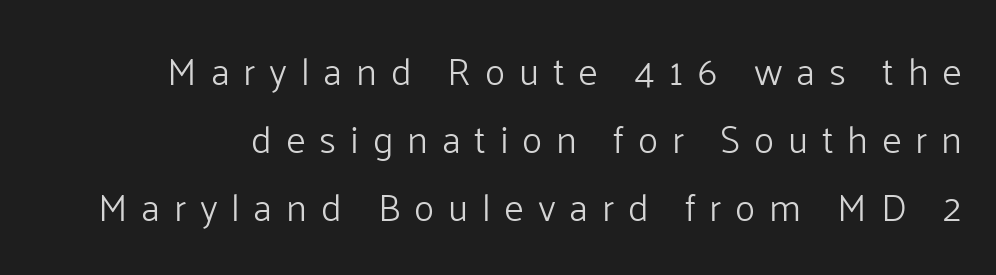
The image shows 38 px light sans-serif type, upright; set line spacing 1.79x, unusually wide letter spacing (+0.36 em), not underlined; low stroke contrast and a medium x-height.
